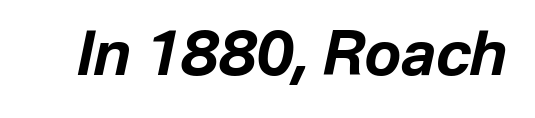
There's an unmistakable incline to the writing here. The gaps between neighbouring characters are ordinary and unremarkable. Is this a fixed-width face? No — the glyphs have proportional, varying widths. The specimen omits any rule beneath the text block's lines. Heft: maximum for text — a bold.
